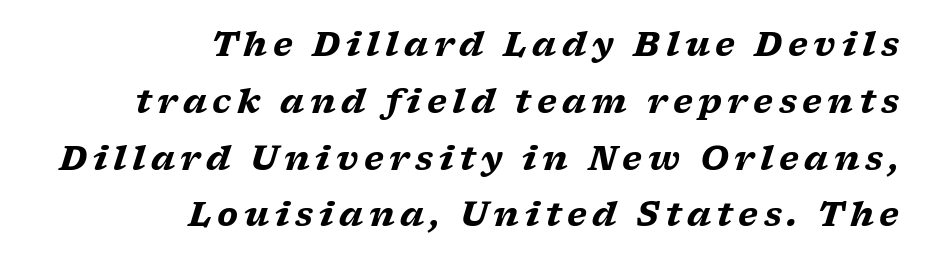
{"serif": "yes", "italic": "yes", "lean": "right", "slant_degrees": 17, "bold": "yes", "weight": "heavy", "width": "wide", "stroke_contrast": "low", "x_height": "medium", "monospaced": "no", "underline": "no", "align": "right", "line_spacing_ratio": 1.72, "glyph_px": 33}
